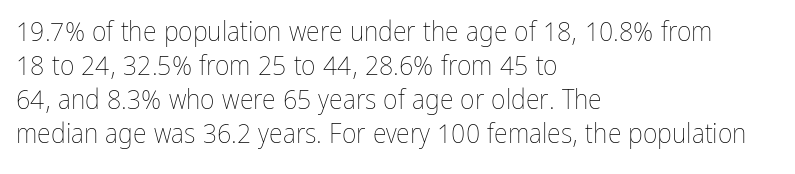
Looks like regular typesetting: each glyph gets only the width it needs. Words appear dense and cohesive because spacing is normal. Stroke thickness stays within the range of a standard reading face or lighter. If you drew a ruler down the left edge, every line would touch it. The words here are not underlined. It's the straight-up-and-down kind of type.
